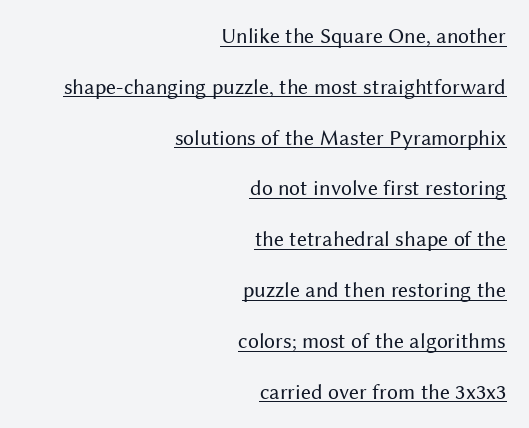
{"italic": "no", "bold": "no", "underline": "yes", "align": "right", "line_spacing": "loose", "line_spacing_ratio": 2.31, "letter_spacing": "normal", "letter_spacing_em": 0.0, "glyph_px": 22}
